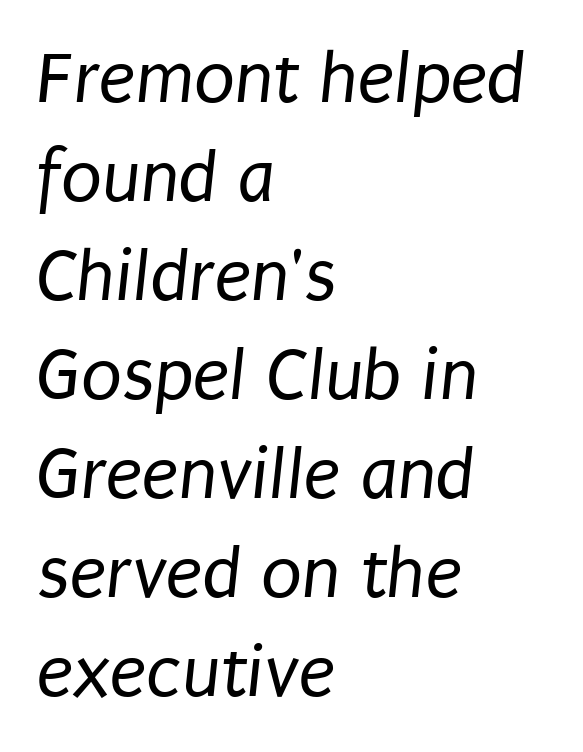
{"serif": "no", "bold": "no", "weight": "regular", "width": "condensed", "stroke_contrast": "low", "x_height": "large", "monospaced": "no", "underline": "no", "align": "left", "line_spacing": "normal", "line_spacing_ratio": 1.32, "letter_spacing": "normal", "letter_spacing_em": 0.0, "glyph_px": 75}
